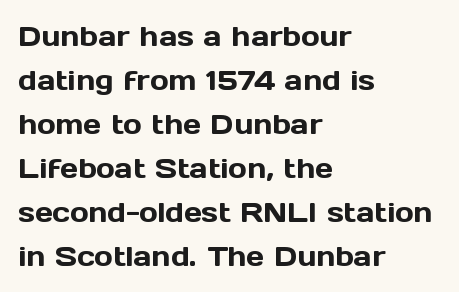
{"serif": "no", "italic": "no", "width": "normal", "x_height": "medium", "monospaced": "no", "underline": "no", "align": "left", "line_spacing": "normal", "line_spacing_ratio": 1.57, "letter_spacing": "normal", "letter_spacing_em": 0.0, "glyph_px": 28}
